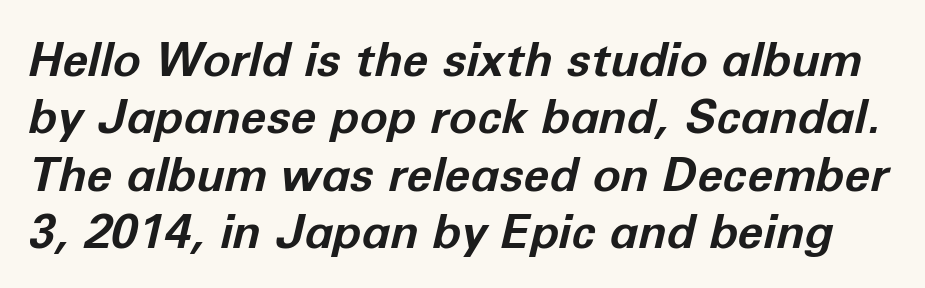
The image shows 47 px bold type, italic (leaning right); set line spacing 1.22x, normal letter spacing, not underlined; low stroke contrast and a medium x-height.
